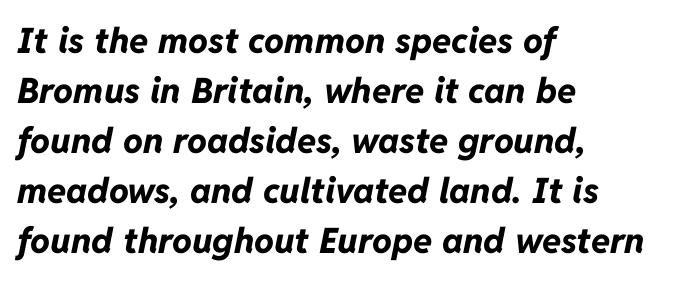
Strong, thick strokes mark this as bold type. Type without underlining. These lines are rendered in a variable-pitch font. Nothing unusual about the tracking: characters are spaced as the font intends.
